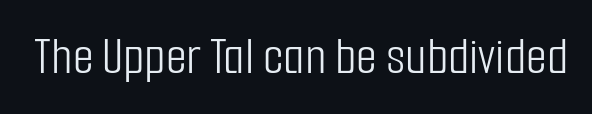
{"serif": "no", "italic": "no", "bold": "no", "weight": "light", "width": "condensed", "stroke_contrast": "low", "x_height": "medium", "monospaced": "no", "underline": "no", "letter_spacing": "normal", "letter_spacing_em": 0.0, "glyph_px": 54}
